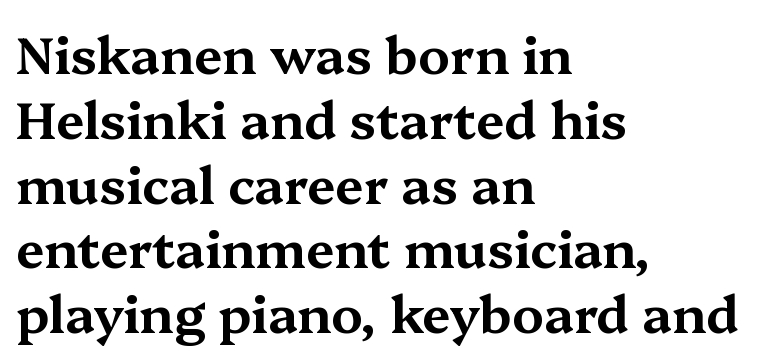
The image shows 51 px wide serif type, upright; set left-aligned, normal line spacing (1.27x), normal letter spacing, not underlined; medium stroke contrast and a medium x-height.
